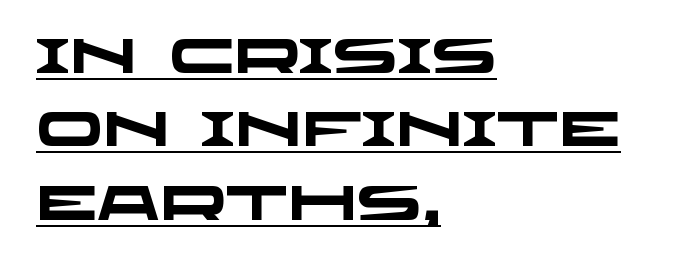
The characters look thick and weighty, a clear bold. The passage shown has conventional tracking throughout. Nope, no serifs anywhere on these letters. Layout note: lines flush left. Baseline-to-baseline distance is the conventional proportion of letter height.
